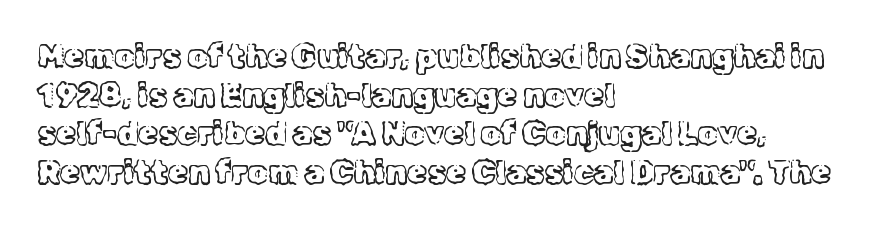
Q: Is the text bold? A: No.
Q: Is the text italic (slanted)? A: No, it is upright.
Q: Is the typeface a serif or a sans-serif typeface? A: Serif.
Q: Is the text underlined? A: No.
Q: How is the paragraph aligned? A: Left-aligned.
Q: Is the spacing between letters normal or unusually wide? A: Normal.
Q: Width (condensed, normal, or wide)? A: Normal.
Q: x-height? A: Medium.
Q: Monospaced? A: No.
